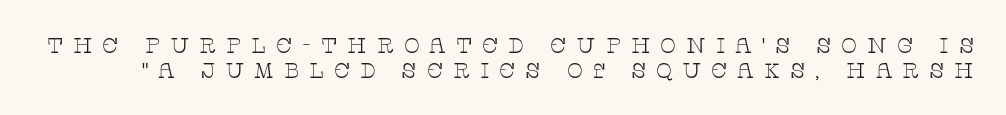
The image shows 21 px text type, upright; set line spacing 1.17x, unusually wide letter spacing (+0.47 em), not underlined.
